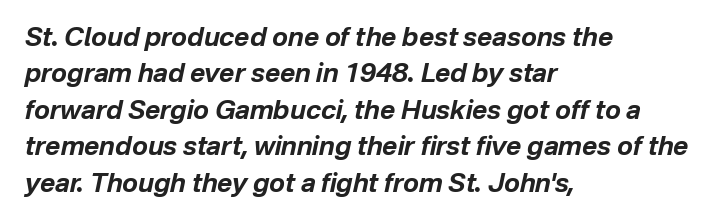
{"italic": "yes", "lean": "right", "slant_degrees": 12, "bold": "yes", "underline": "no", "align": "left", "line_spacing": "normal", "line_spacing_ratio": 1.4, "letter_spacing": "normal", "letter_spacing_em": 0.0, "glyph_px": 26}
